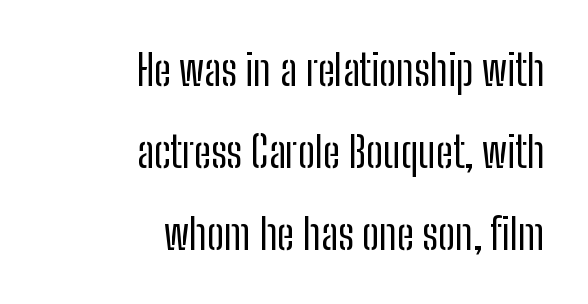
{"serif": "no", "italic": "no", "bold": "no", "weight": "regular", "width": "condensed", "stroke_contrast": "low", "x_height": "medium", "monospaced": "no", "underline": "no", "align": "right", "line_spacing": "loose", "line_spacing_ratio": 1.91, "letter_spacing": "normal", "letter_spacing_em": 0.0, "glyph_px": 43}
